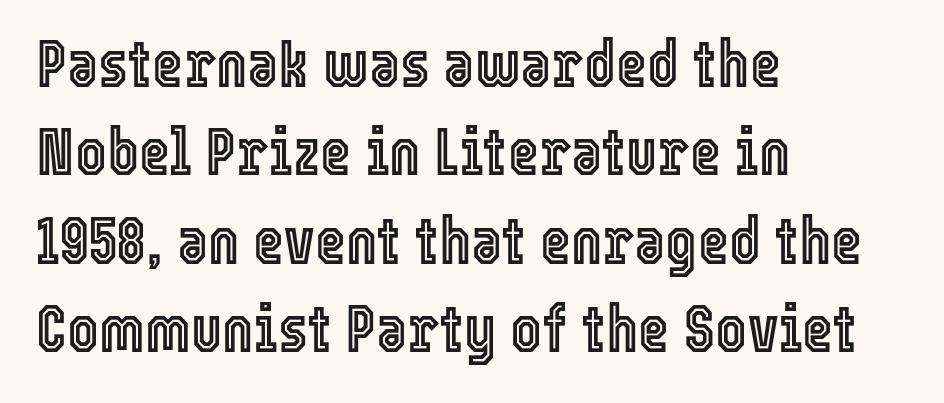
The specimen omits any rule beneath the text block's lines. Where is the straight margin? On the left. Does extra space separate the letters? No, they use regular spacing. Here the designer chose a conventional face with non-uniform glyph widths.
